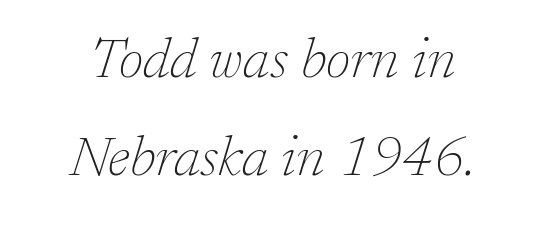
{"serif": "yes", "italic": "yes", "lean": "right", "slant_degrees": 17, "bold": "no", "weight": "thin", "width": "normal", "stroke_contrast": "low", "x_height": "medium", "monospaced": "no", "underline": "no", "line_spacing_ratio": 1.75, "letter_spacing": "normal", "letter_spacing_em": 0.0, "glyph_px": 56}
